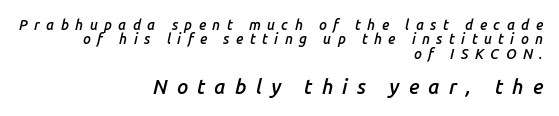
Q: Is the text bold? A: Semi-bold.
Q: Is the text italic (slanted)? A: Yes, it leans right by about 14 degrees.
Q: Is the text underlined? A: No.
Q: How is the paragraph aligned? A: Right-aligned.
Q: Is the spacing between letters normal or unusually wide? A: Unusually wide.
Q: Is the spacing between lines tight, normal or loose? A: Tight.
Q: Which block of text is set in a larger size, the first (top) or the second (bottom)? A: The second (bottom) one.
